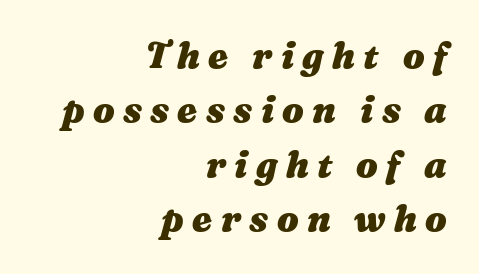
The ragged edge is on the left, which tells us the setting is flush right. Baseline-to-baseline distance is the conventional proportion of letter height. Characters are canted at an angle relative to the baseline's perpendicular. The face used here is rendered with a markedly widened letterfit. The passage shown is typed in a proportional face where columns would drift. Any mark beneath the type? The region is blank.
